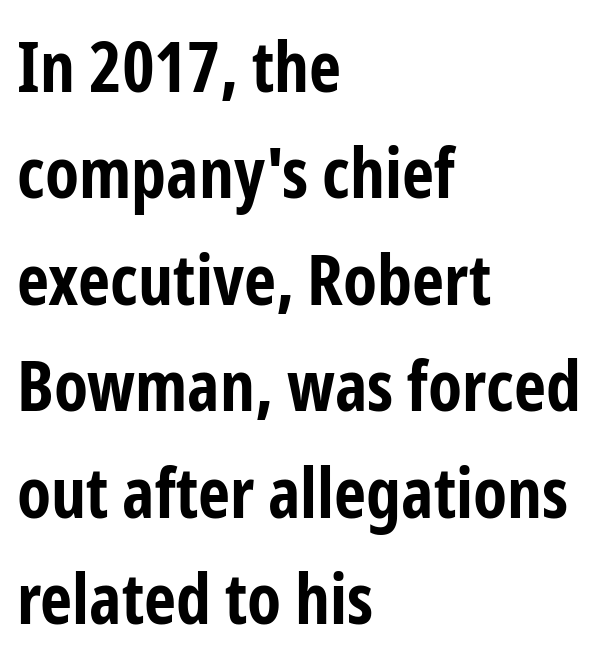
{"serif": "no", "italic": "no", "bold": "yes", "weight": "bold", "width": "condensed", "stroke_contrast": "low", "x_height": "medium", "monospaced": "no", "underline": "no", "align": "left", "line_spacing": "normal", "line_spacing_ratio": 1.52, "letter_spacing": "normal", "letter_spacing_em": 0.0, "glyph_px": 70}
